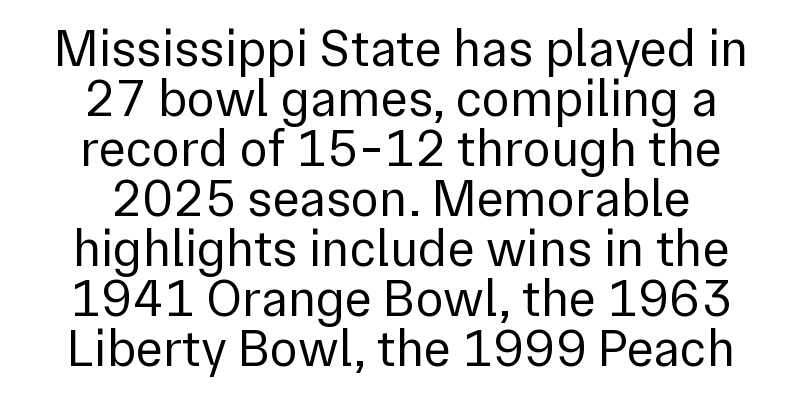
The image shows 52 px regular-weight sans-serif type, upright; set centered, tight line spacing (0.96x), normal letter spacing, not underlined; a medium x-height.
